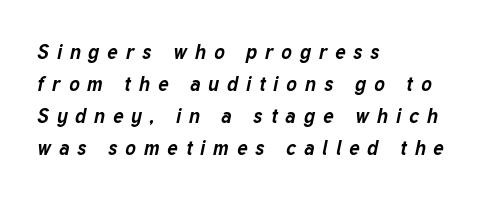
The image shows 20 px bold type, italic (leaning right); set left-aligned, normal line spacing (1.6x), unusually wide letter spacing (+0.39 em), not underlined.
